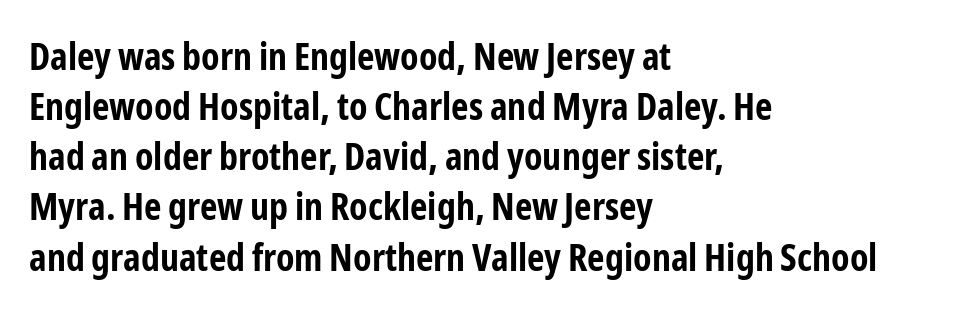
Reading down the column, the eye jumps a familiar distance to each next line. Here the glyphs are tracked normally, forming tight word shapes. As a designer I'd log this as weight 700, bold. Which margin do the lines hug? The left one — the right edge is uneven. If you drew a line through each stem, it would be perfectly vertical. The area under the type is left untouched.
